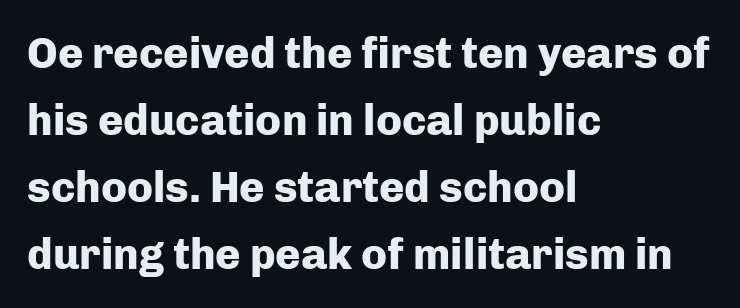
The string is rendered with underlining switched off. Serif or sans? Sans — the stroke terminals are bare. As a designer I'd log this as weight 700, bold. The font's upright variant was chosen for this text. The passage shown is typed in a proportional face where columns would drift.
